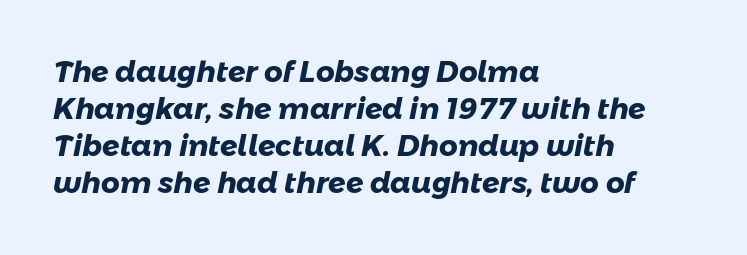
The type family on display is of the sans-serif kind. Heft: maximum for text — a bold. The passage shown is typed in a proportional face where columns would drift. Honestly, the letter spacing is just normal — you wouldn't notice it. The rag falls on the right side of this text block. Each row of text sits above clean, open space.
